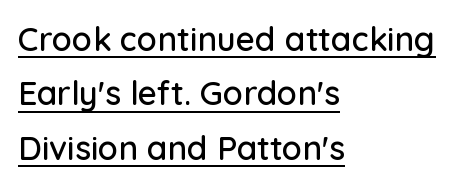
The type family on display is of the sans-serif kind. Notice how descenders clear the ascenders below comfortably — that's standard leading. No extra tracking has been applied to these lines. Here the designer chose a conventional face with non-uniform glyph widths.
